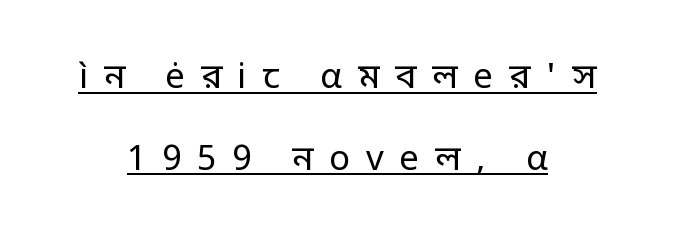
Notice the wide empty band between every row — that's loose leading. The lines are quadded center. The lettering holds an erect, upright posture throughout. Display-style spreading of the glyphs; the letterfit is very open. Unbolded letterforms with no extra heft.
